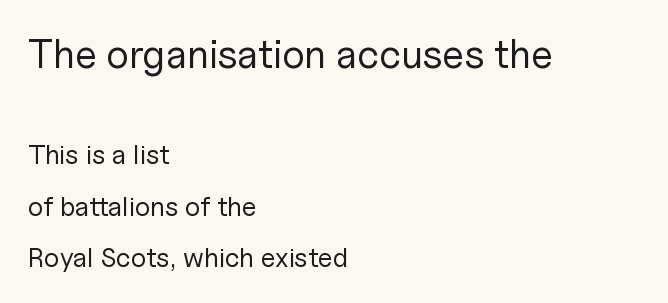
The image shows 40 px regular-weight sans-serif type, upright; set left-aligned, loose line spacing (1.92x), normal letter spacing, not underlined; the first (top) block is 1.48x larger; low stroke contrast and a medium x-height.
